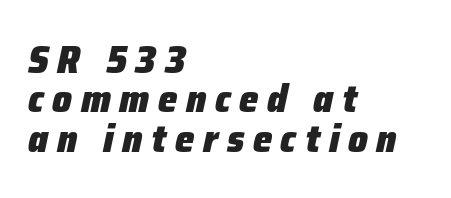
{"italic": "yes", "lean": "right", "slant_degrees": 12, "bold": "yes", "weight": "heavy", "width": "normal", "stroke_contrast": "low", "x_height": "medium", "monospaced": "no", "underline": "no", "align": "left", "line_spacing": "tight", "line_spacing_ratio": 1.01, "letter_spacing": "wide", "letter_spacing_em": 0.22, "glyph_px": 39}
